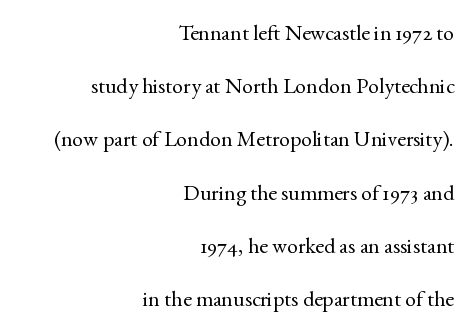
{"italic": "no", "bold": "no", "underline": "no", "align": "right", "line_spacing": "loose", "line_spacing_ratio": 2.42, "letter_spacing": "normal", "letter_spacing_em": 0.0, "glyph_px": 22}
